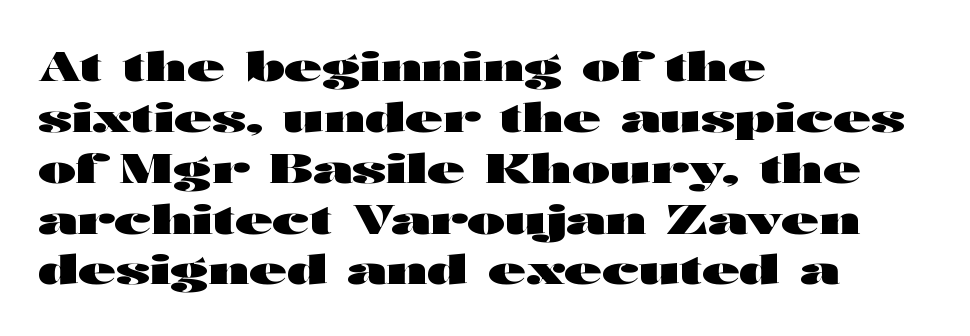
Q: Is the text bold? A: Yes.
Q: Is the text italic (slanted)? A: No, it is upright.
Q: Is the typeface a serif or a sans-serif typeface? A: Serif.
Q: Is the text underlined? A: No.
Q: How is the paragraph aligned? A: Left-aligned.
Q: Is the spacing between letters normal or unusually wide? A: Normal.
Q: Width (condensed, normal, or wide)? A: Wide.
Q: Stroke contrast? A: High.
Q: x-height? A: Medium.
Q: Monospaced? A: No.
